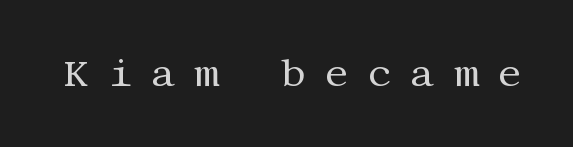
The image shows 39 px regular-weight serif type, upright; set unusually wide letter spacing (+0.47 em), not underlined; medium stroke contrast and a large x-height.
